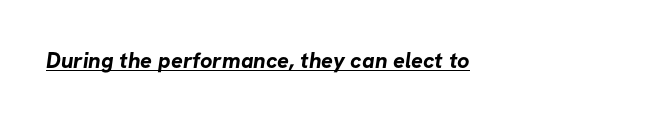
Q: Is the text bold? A: Yes.
Q: Is the text underlined? A: Yes.
Q: Is the spacing between letters normal or unusually wide? A: Normal.
